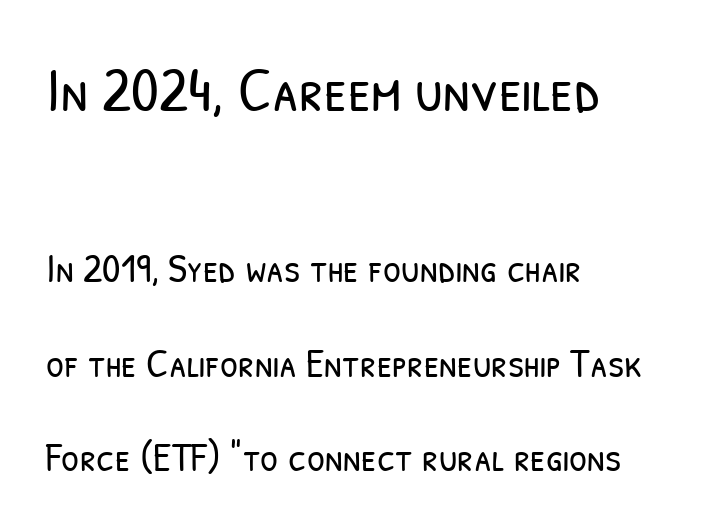
Q: Is the text bold? A: No.
Q: Is the typeface a serif or a sans-serif typeface? A: Sans-serif.
Q: Is the text underlined? A: No.
Q: How is the paragraph aligned? A: Left-aligned.
Q: Is the spacing between letters normal or unusually wide? A: Normal.
Q: Is the spacing between lines tight, normal or loose? A: Loose.
Q: Which block of text is set in a larger size, the first (top) or the second (bottom)? A: The first (top) one.
Q: Width (condensed, normal, or wide)? A: Condensed.
Q: Stroke contrast? A: Low.
Q: x-height? A: Medium.
Q: Monospaced? A: No.
